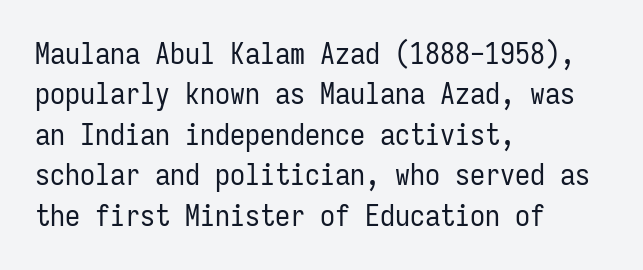
Q: Is the text bold? A: No.
Q: Is the text italic (slanted)? A: No, it is upright.
Q: Is the typeface a serif or a sans-serif typeface? A: Sans-serif.
Q: Is the text underlined? A: No.
Q: How is the paragraph aligned? A: Left-aligned.
Q: Is the spacing between letters normal or unusually wide? A: Normal.
Q: Is the spacing between lines tight, normal or loose? A: Normal.
Q: Width (condensed, normal, or wide)? A: Condensed.
Q: Stroke contrast? A: Low.
Q: x-height? A: Medium.
Q: Monospaced? A: Yes.
